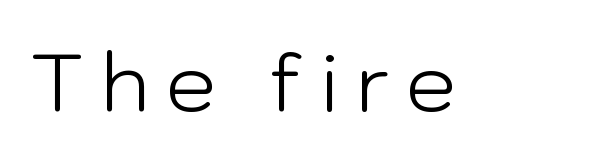
The letters carry no serifs — their stems end cleanly without finishing strokes. The typesetting does not lean heavy: it is not bold. Every character sits straight up, as roman type does. Glyph-to-glyph distance is far greater than everyday printed text. Unmarked baselines from the first word to the last.
